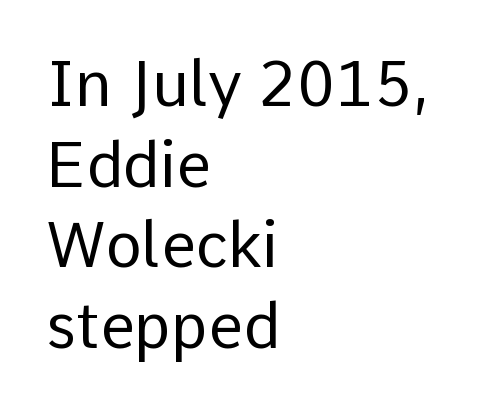
The image shows 62 px regular-weight sans-serif type, upright; set left-aligned, normal line spacing (1.3x), normal letter spacing, not underlined; low stroke contrast and a medium x-height.
